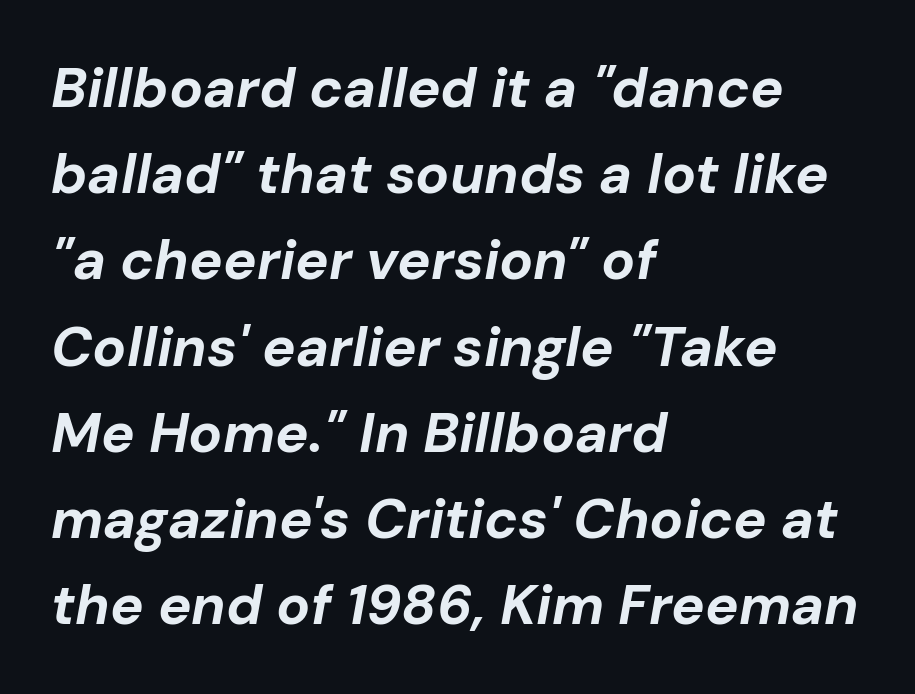
{"italic": "yes", "lean": "right", "slant_degrees": 10, "bold": "yes", "weight": "bold", "width": "normal", "stroke_contrast": "low", "x_height": "medium", "monospaced": "no", "underline": "no", "align": "left", "line_spacing": "normal", "line_spacing_ratio": 1.54, "letter_spacing": "normal", "letter_spacing_em": 0.0, "glyph_px": 56}
